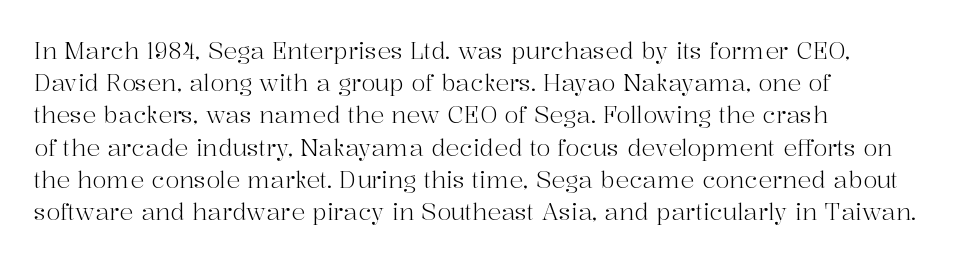
The image shows 23 px text type, upright; set left-aligned, normal line spacing (1.4x), normal letter spacing, not underlined.
